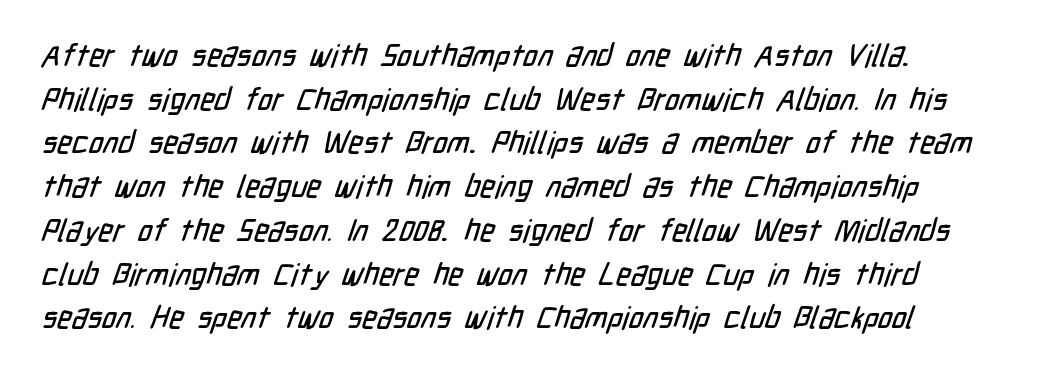
Q: Is the typeface a serif or a sans-serif typeface? A: Sans-serif.
Q: Is the text underlined? A: No.
Q: How is the paragraph aligned? A: Left-aligned.
Q: Is the spacing between letters normal or unusually wide? A: Normal.
Q: Is the spacing between lines tight, normal or loose? A: Normal.
Q: Width (condensed, normal, or wide)? A: Condensed.
Q: Stroke contrast? A: Low.
Q: x-height? A: Medium.
Q: Monospaced? A: No.
